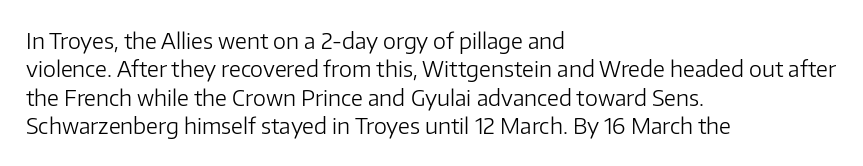
{"italic": "no", "bold": "no", "underline": "no", "align": "left", "line_spacing": "normal", "line_spacing_ratio": 1.29, "letter_spacing": "normal", "letter_spacing_em": 0.0, "glyph_px": 22}
